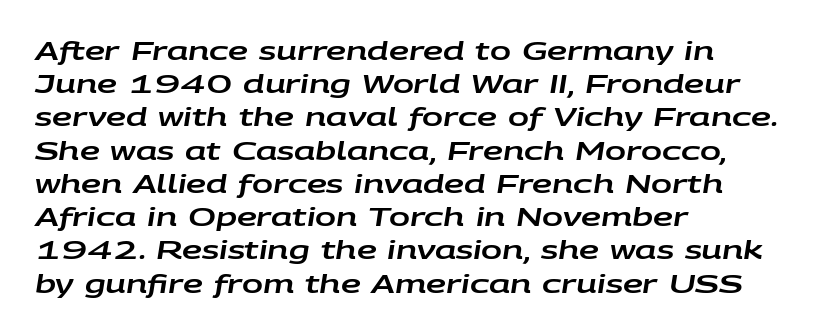
Honestly, the row spacing looks completely unremarkable. Underline: absent. This sample is left-justified, so line endings fall wherever the words run out. Notice how the stems are inclined rather than vertical — that's the hallmark of italics. These lines keep a tight, regular rhythm from letter to letter.
